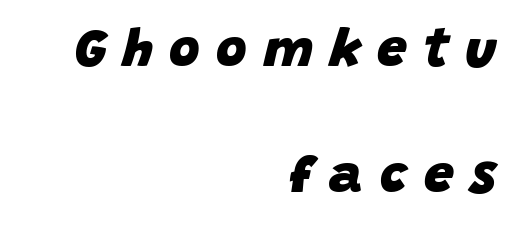
The image shows 53 px heavy type, italic (leaning right); set right-aligned, loose line spacing (2.37x), unusually wide letter spacing (+0.31 em), not underlined; low stroke contrast and a large x-height.
